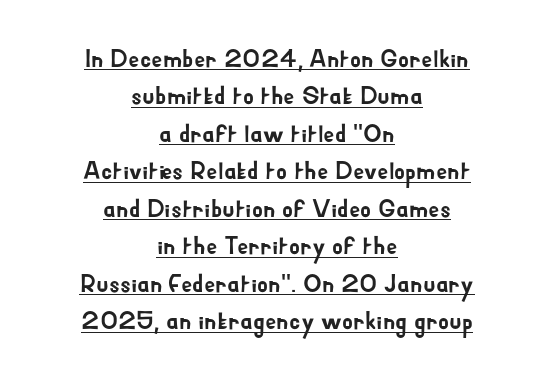
Q: Is the text italic (slanted)? A: No, it is upright.
Q: Is the text underlined? A: Yes.
Q: How is the paragraph aligned? A: Centered.
Q: Is the spacing between letters normal or unusually wide? A: Normal.
Q: Is the spacing between lines tight, normal or loose? A: Normal.
